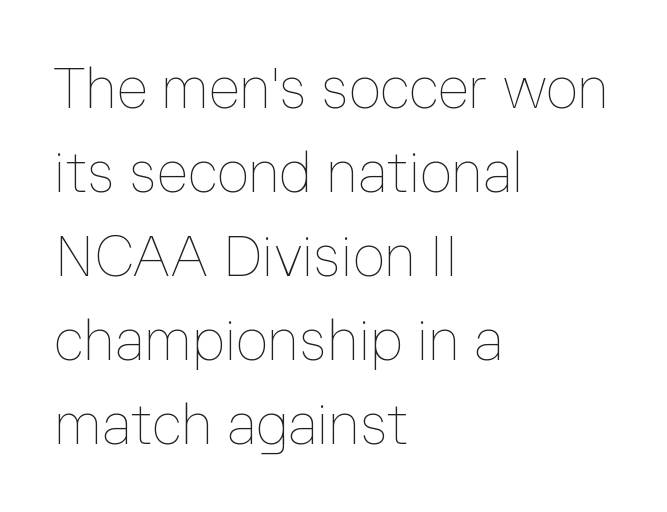
The image shows 56 px thin type, upright; set left-aligned, normal line spacing (1.5x), normal letter spacing, not underlined; low stroke contrast and a medium x-height.
